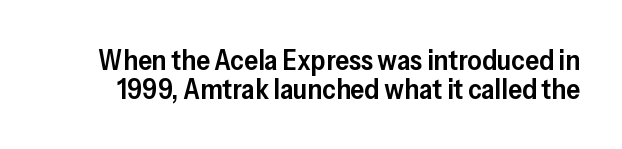
Spacing between characters is what you'd get straight out of the box. Italic: no, the glyphs are upright roman. Decoration check: the copy has no underline. This is sans-serif lettering, the kind often seen on screens and signage.
